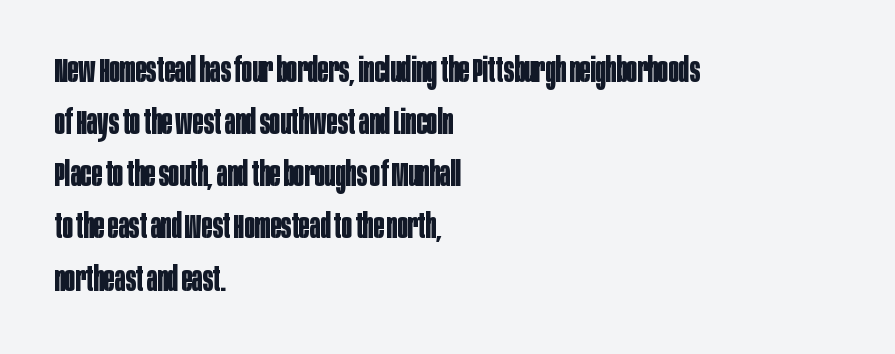
Q: Is the text bold? A: Yes.
Q: Is the text italic (slanted)? A: No, it is upright.
Q: Is the typeface a serif or a sans-serif typeface? A: Sans-serif.
Q: Is the text underlined? A: No.
Q: How is the paragraph aligned? A: Left-aligned.
Q: Is the spacing between letters normal or unusually wide? A: Normal.
Q: Is the spacing between lines tight, normal or loose? A: Normal.
Q: Width (condensed, normal, or wide)? A: Condensed.
Q: Stroke contrast? A: Low.
Q: x-height? A: Large.
Q: Monospaced? A: No.
